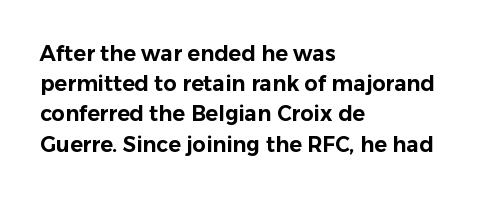
Q: Is the text italic (slanted)? A: No, it is upright.
Q: Is the text underlined? A: No.
Q: How is the paragraph aligned? A: Left-aligned.
Q: Is the spacing between letters normal or unusually wide? A: Normal.
Q: Is the spacing between lines tight, normal or loose? A: Normal.
